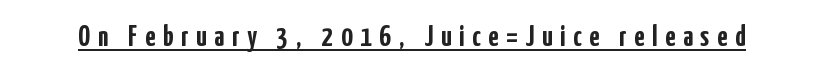
Q: Is the text bold? A: Yes.
Q: Is the text italic (slanted)? A: No, it is upright.
Q: Is the typeface a serif or a sans-serif typeface? A: Sans-serif.
Q: Is the text underlined? A: Yes.
Q: Is the spacing between letters normal or unusually wide? A: Unusually wide.
Q: Width (condensed, normal, or wide)? A: Condensed.
Q: Stroke contrast? A: Low.
Q: x-height? A: Medium.
Q: Monospaced? A: No.
